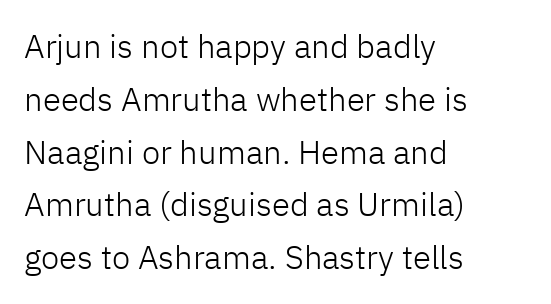
{"serif": "no", "italic": "no", "bold": "no", "weight": "light", "width": "normal", "stroke_contrast": "low", "x_height": "medium", "monospaced": "no", "underline": "no", "align": "left", "line_spacing": "normal", "line_spacing_ratio": 1.6, "letter_spacing": "normal", "letter_spacing_em": 0.0, "glyph_px": 33}
